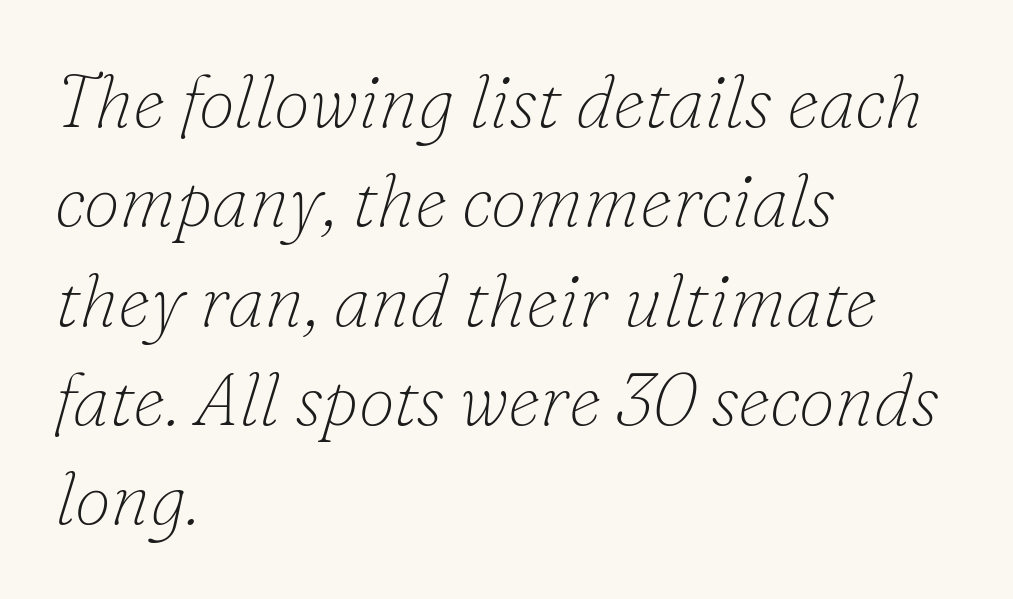
Q: Is the text bold? A: No.
Q: Is the text italic (slanted)? A: Yes, it leans right by about 16 degrees.
Q: Is the typeface a serif or a sans-serif typeface? A: Serif.
Q: Is the text underlined? A: No.
Q: How is the paragraph aligned? A: Left-aligned.
Q: Is the spacing between letters normal or unusually wide? A: Normal.
Q: Is the spacing between lines tight, normal or loose? A: Normal.
Q: Width (condensed, normal, or wide)? A: Normal.
Q: Stroke contrast? A: Low.
Q: x-height? A: Small.
Q: Monospaced? A: No.
